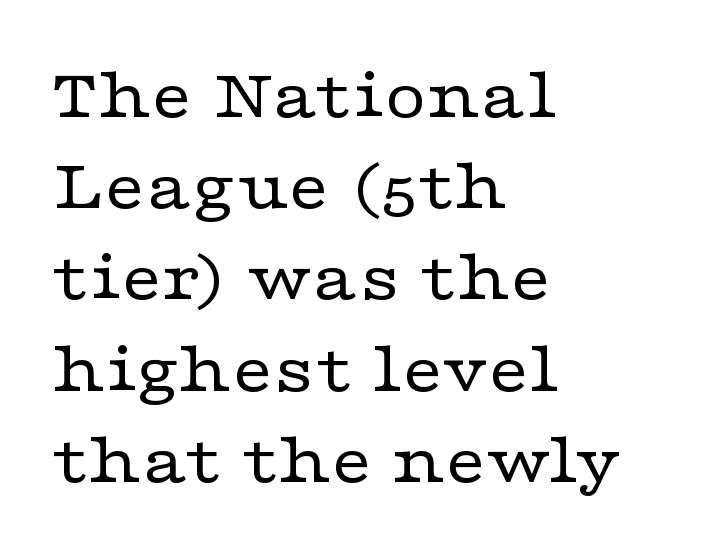
Q: Is the text bold? A: No.
Q: Is the text italic (slanted)? A: No, it is upright.
Q: Is the typeface a serif or a sans-serif typeface? A: Serif.
Q: Is the text underlined? A: No.
Q: How is the paragraph aligned? A: Left-aligned.
Q: Is the spacing between letters normal or unusually wide? A: Normal.
Q: Is the spacing between lines tight, normal or loose? A: Normal.
Q: Width (condensed, normal, or wide)? A: Wide.
Q: Stroke contrast? A: Low.
Q: x-height? A: Medium.
Q: Monospaced? A: No.
